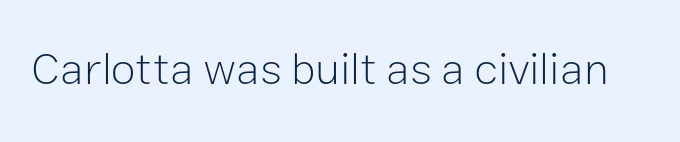
The image shows 45 px light sans-serif type, upright; set normal letter spacing, not underlined; low stroke contrast and a medium x-height.
